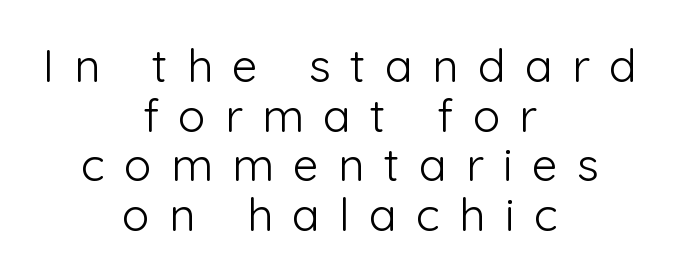
Horizontally, the lines are justified to the midpoint only. This block would grow much taller if given ordinary leading; it's compressed now. The letters stand straight up with perfectly vertical stems. Think of a printed novel: that variable character pitch is what you see here. A typesetter would call this heavily tracked-out type.
